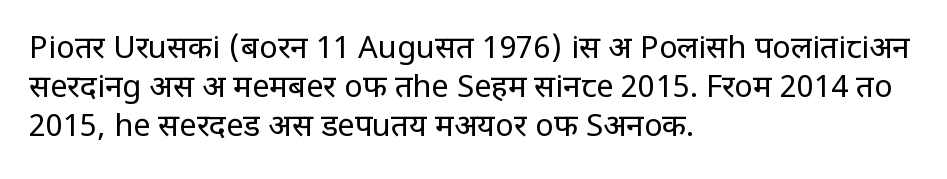
The image shows 31 px regular-weight, condensed sans-serif type, upright; set left-aligned, normal line spacing (1.26x), normal letter spacing, not underlined; low stroke contrast and a large x-height.
